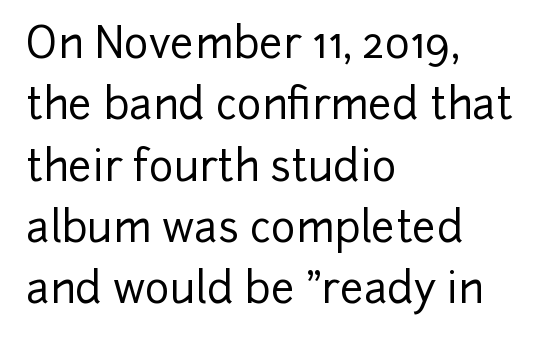
Q: Is the text italic (slanted)? A: No, it is upright.
Q: Is the typeface a serif or a sans-serif typeface? A: Sans-serif.
Q: Is the text underlined? A: No.
Q: How is the paragraph aligned? A: Left-aligned.
Q: Is the spacing between letters normal or unusually wide? A: Normal.
Q: Is the spacing between lines tight, normal or loose? A: Normal.
Q: Width (condensed, normal, or wide)? A: Normal.
Q: Stroke contrast? A: Low.
Q: x-height? A: Medium.
Q: Monospaced? A: No.
